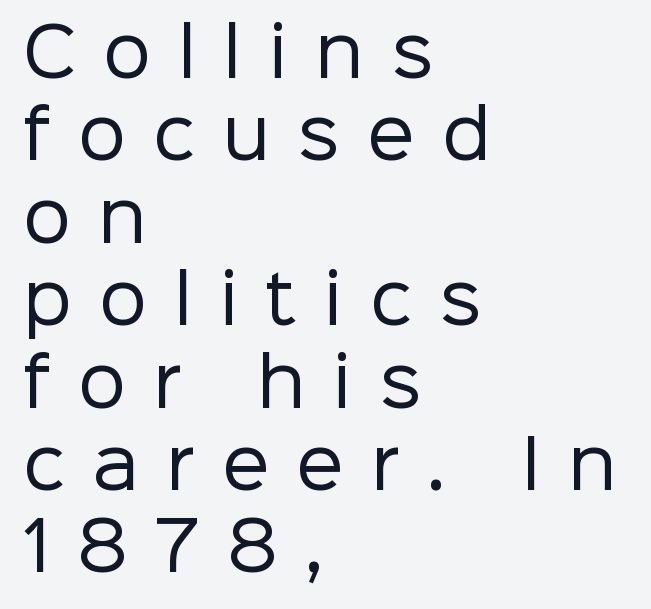
Q: Is the text bold? A: No.
Q: Is the text italic (slanted)? A: No, it is upright.
Q: Is the typeface a serif or a sans-serif typeface? A: Sans-serif.
Q: Is the text underlined? A: No.
Q: How is the paragraph aligned? A: Left-aligned.
Q: Is the spacing between letters normal or unusually wide? A: Unusually wide.
Q: Width (condensed, normal, or wide)? A: Normal.
Q: Stroke contrast? A: Low.
Q: x-height? A: Medium.
Q: Monospaced? A: No.
